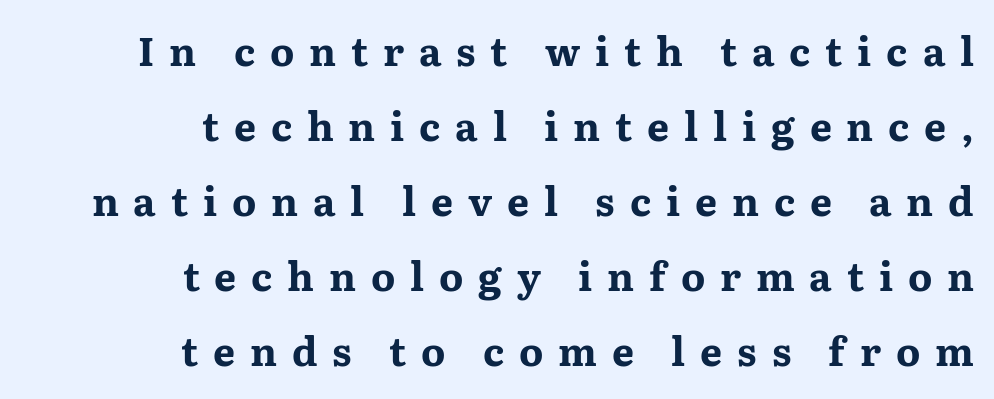
Q: Is the text bold? A: Yes.
Q: Is the text italic (slanted)? A: No, it is upright.
Q: Is the typeface a serif or a sans-serif typeface? A: Serif.
Q: Is the text underlined? A: No.
Q: How is the paragraph aligned? A: Right-aligned.
Q: Is the spacing between letters normal or unusually wide? A: Unusually wide.
Q: Is the spacing between lines tight, normal or loose? A: Loose.
Q: Width (condensed, normal, or wide)? A: Wide.
Q: Stroke contrast? A: Medium.
Q: x-height? A: Medium.
Q: Monospaced? A: No.
